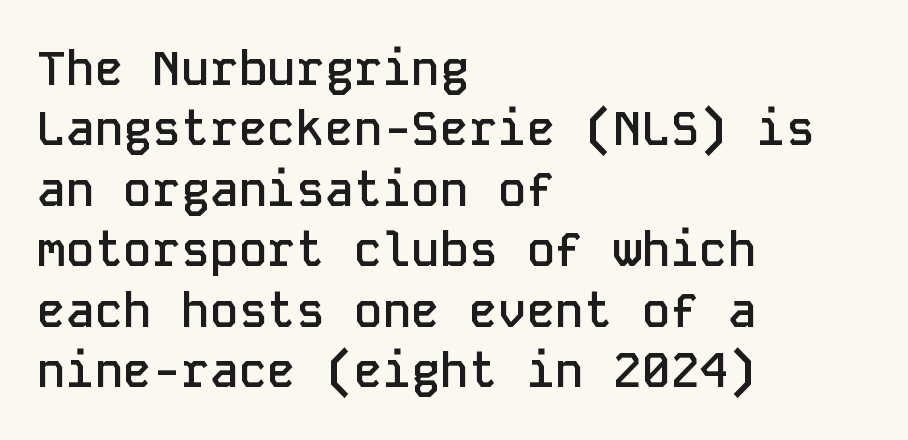
Q: Is the text bold? A: Semi-bold.
Q: Is the text italic (slanted)? A: No, it is upright.
Q: Is the typeface a serif or a sans-serif typeface? A: Sans-serif.
Q: Is the text underlined? A: No.
Q: How is the paragraph aligned? A: Left-aligned.
Q: Is the spacing between letters normal or unusually wide? A: Normal.
Q: Is the spacing between lines tight, normal or loose? A: Normal.
Q: Width (condensed, normal, or wide)? A: Normal.
Q: Stroke contrast? A: Low.
Q: x-height? A: Medium.
Q: Monospaced? A: Yes.
